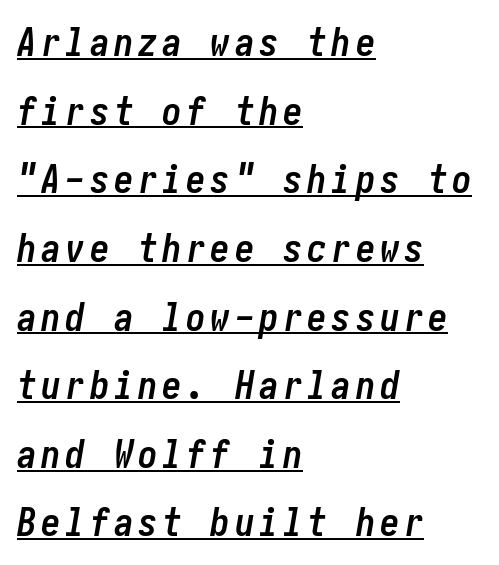
The image shows 39 px semibold, condensed type, italic (leaning right); set left-aligned, line spacing 1.76x, underlined; low stroke contrast and a medium x-height.
